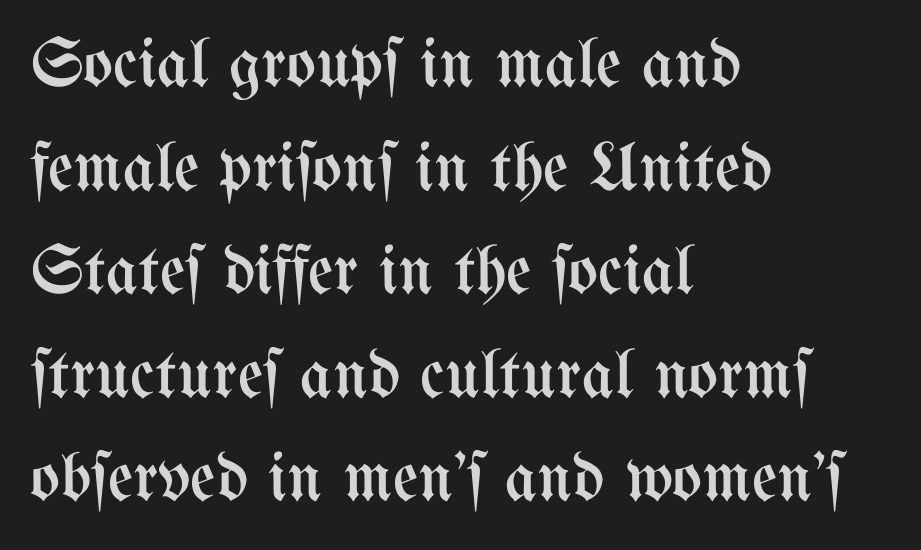
Q: Is the text bold? A: No.
Q: Is the text italic (slanted)? A: No, it is upright.
Q: Is the text underlined? A: No.
Q: How is the paragraph aligned? A: Left-aligned.
Q: Is the spacing between letters normal or unusually wide? A: Normal.
Q: Is the spacing between lines tight, normal or loose? A: Normal.
Q: Width (condensed, normal, or wide)? A: Condensed.
Q: Stroke contrast? A: Medium.
Q: x-height? A: Medium.
Q: Monospaced? A: No.
